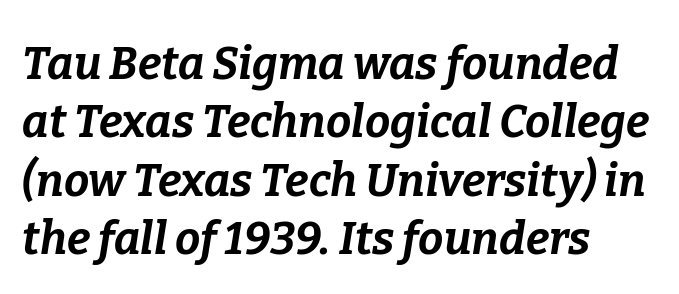
{"italic": "yes", "lean": "right", "slant_degrees": 9, "bold": "yes", "weight": "bold", "width": "normal", "stroke_contrast": "low", "x_height": "medium", "monospaced": "no", "underline": "no", "align": "left", "line_spacing": "normal", "line_spacing_ratio": 1.3, "letter_spacing": "normal", "letter_spacing_em": 0.0, "glyph_px": 45}
